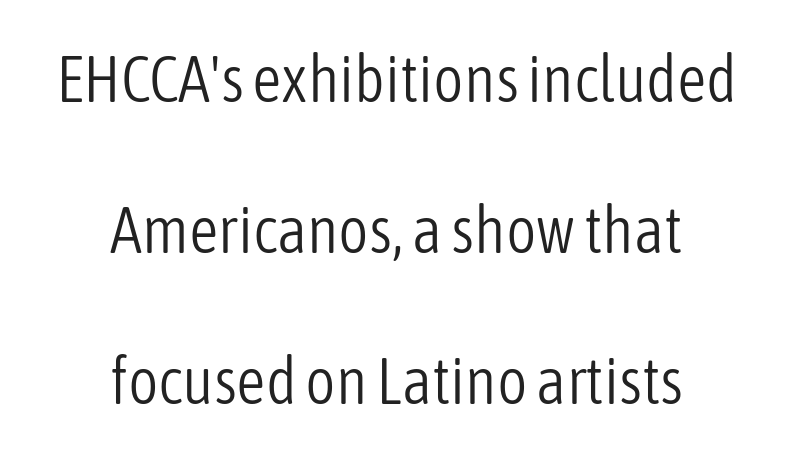
{"serif": "no", "italic": "no", "bold": "no", "weight": "light", "width": "condensed", "stroke_contrast": "low", "x_height": "medium", "monospaced": "no", "underline": "no", "align": "center", "line_spacing": "loose", "line_spacing_ratio": 2.32, "letter_spacing": "normal", "letter_spacing_em": 0.0, "glyph_px": 65}
